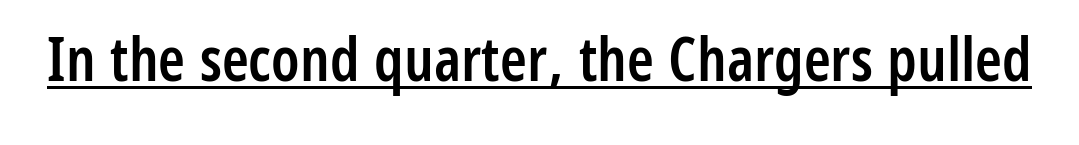
{"serif": "no", "italic": "no", "bold": "semi", "weight": "semibold", "width": "condensed", "stroke_contrast": "low", "x_height": "medium", "monospaced": "no", "underline": "yes", "letter_spacing": "normal", "letter_spacing_em": 0.0, "glyph_px": 61}
